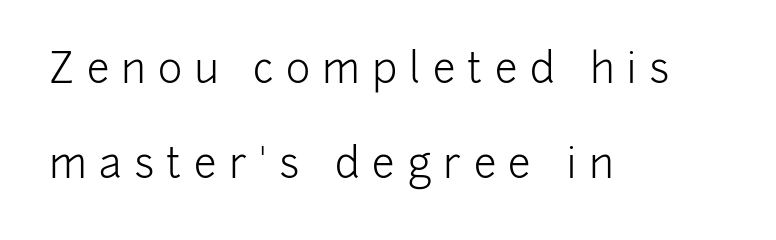
The image shows 41 px light sans-serif type, upright; set left-aligned, loose line spacing (2.32x), unusually wide letter spacing (+0.3 em), not underlined; low stroke contrast and a medium x-height.
